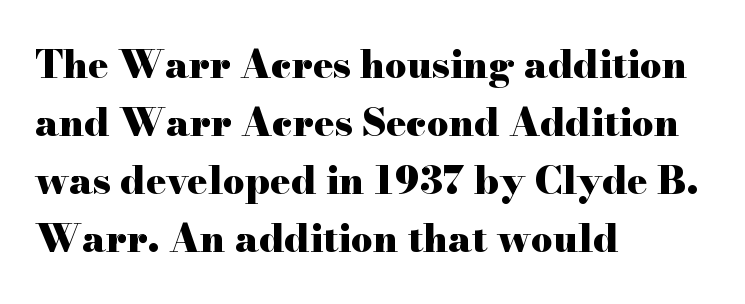
Strong, thick strokes mark this as bold type. Students, note that the glyphs here touch the page at normal intervals. Each letter's strokes conclude with small projecting serifs. The paragraph has a hard left edge and a soft right edge. These lines are rendered in a variable-pitch font. This rendering features lettering with no underline.
